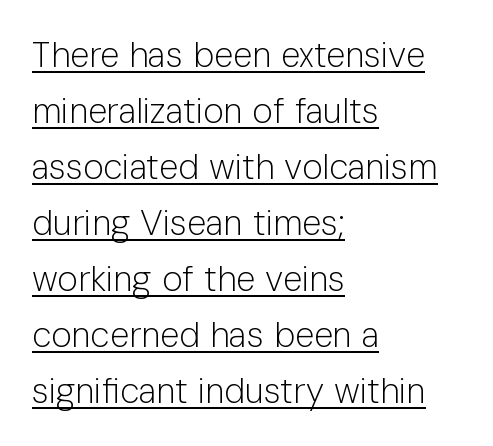
Q: Is the text bold? A: No.
Q: Is the text italic (slanted)? A: No, it is upright.
Q: Is the typeface a serif or a sans-serif typeface? A: Sans-serif.
Q: Is the text underlined? A: Yes.
Q: How is the paragraph aligned? A: Left-aligned.
Q: Is the spacing between letters normal or unusually wide? A: Normal.
Q: Is the spacing between lines tight, normal or loose? A: Normal.
Q: Width (condensed, normal, or wide)? A: Normal.
Q: Stroke contrast? A: Low.
Q: x-height? A: Medium.
Q: Monospaced? A: No.
